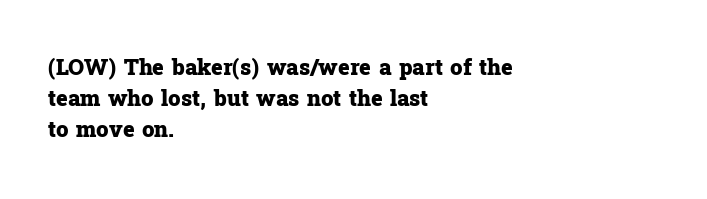
Q: Is the text bold? A: Yes.
Q: Is the text italic (slanted)? A: No, it is upright.
Q: Is the text underlined? A: No.
Q: How is the paragraph aligned? A: Left-aligned.
Q: Is the spacing between letters normal or unusually wide? A: Normal.
Q: Is the spacing between lines tight, normal or loose? A: Normal.
